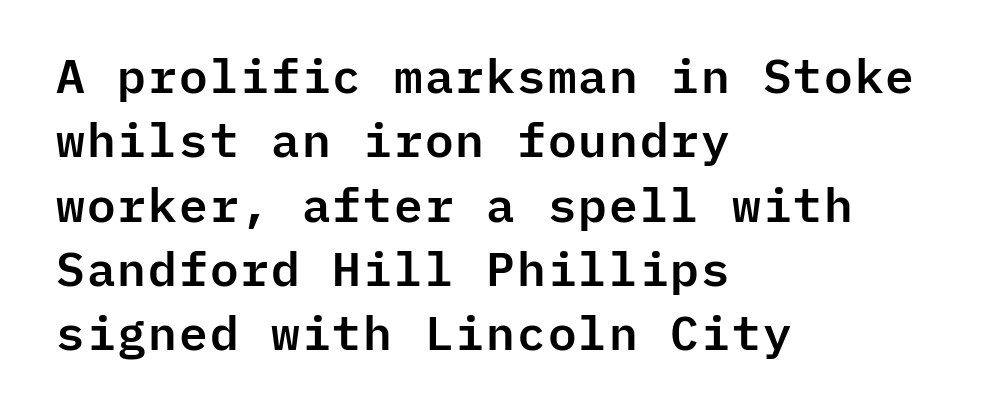
The image shows 48 px sans-serif type, upright, monospaced; set left-aligned, normal line spacing (1.34x), normal letter spacing, not underlined; low stroke contrast and a medium x-height.
